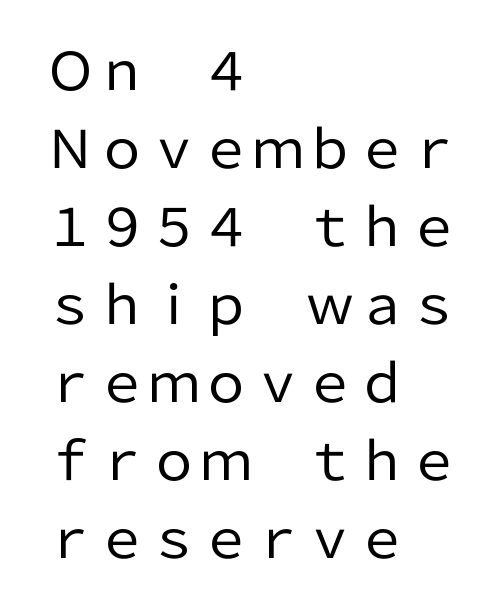
Q: Is the text bold? A: No.
Q: Is the text italic (slanted)? A: No, it is upright.
Q: Is the typeface a serif or a sans-serif typeface? A: Sans-serif.
Q: Is the text underlined? A: No.
Q: How is the paragraph aligned? A: Left-aligned.
Q: Is the spacing between letters normal or unusually wide? A: Normal.
Q: Is the spacing between lines tight, normal or loose? A: Normal.
Q: Width (condensed, normal, or wide)? A: Normal.
Q: Stroke contrast? A: Low.
Q: x-height? A: Medium.
Q: Monospaced? A: No.
